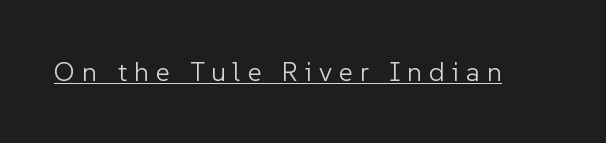
The image shows 27 px text type, upright; set unusually wide letter spacing (+0.26 em), underlined.
